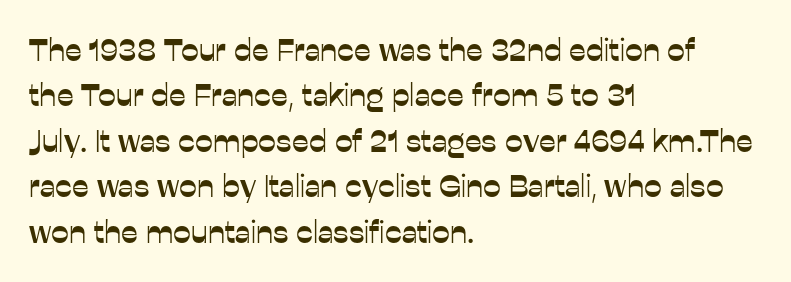
Q: Is the text italic (slanted)? A: No, it is upright.
Q: Is the typeface a serif or a sans-serif typeface? A: Sans-serif.
Q: Is the text underlined? A: No.
Q: How is the paragraph aligned? A: Left-aligned.
Q: Is the spacing between letters normal or unusually wide? A: Normal.
Q: Is the spacing between lines tight, normal or loose? A: Normal.
Q: Width (condensed, normal, or wide)? A: Normal.
Q: Stroke contrast? A: Low.
Q: x-height? A: Medium.
Q: Monospaced? A: No.
